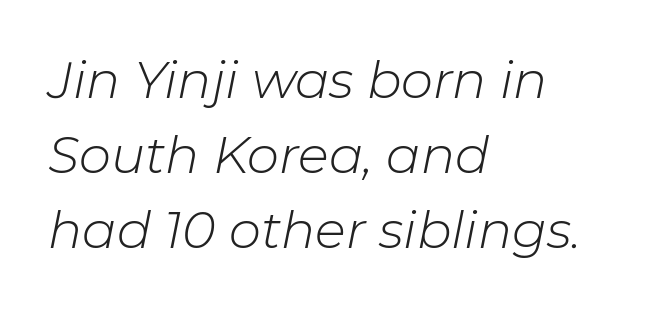
Q: Is the text bold? A: No.
Q: Is the text italic (slanted)? A: Yes, it leans right by about 11 degrees.
Q: Is the text underlined? A: No.
Q: How is the paragraph aligned? A: Left-aligned.
Q: Is the spacing between letters normal or unusually wide? A: Normal.
Q: Is the spacing between lines tight, normal or loose? A: Normal.
Q: Width (condensed, normal, or wide)? A: Normal.
Q: Stroke contrast? A: Low.
Q: x-height? A: Medium.
Q: Monospaced? A: No.
